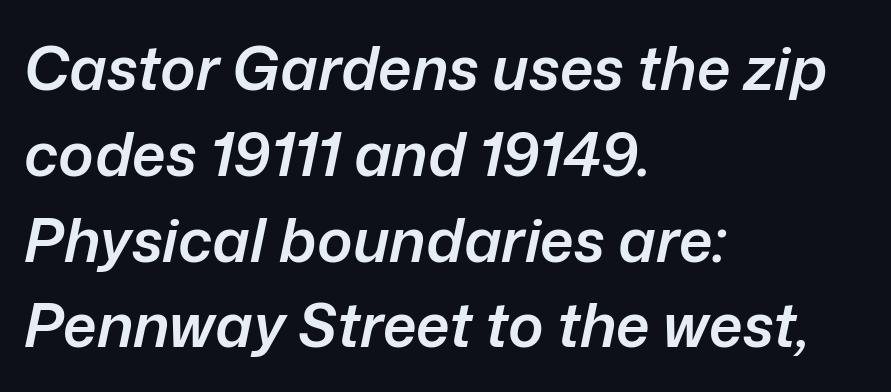
Q: Is the text bold? A: Semi-bold.
Q: Is the text italic (slanted)? A: Yes, it leans right by about 12 degrees.
Q: Is the text underlined? A: No.
Q: How is the paragraph aligned? A: Left-aligned.
Q: Is the spacing between letters normal or unusually wide? A: Normal.
Q: Is the spacing between lines tight, normal or loose? A: Normal.
Q: Width (condensed, normal, or wide)? A: Normal.
Q: Stroke contrast? A: Low.
Q: x-height? A: Medium.
Q: Monospaced? A: No.
